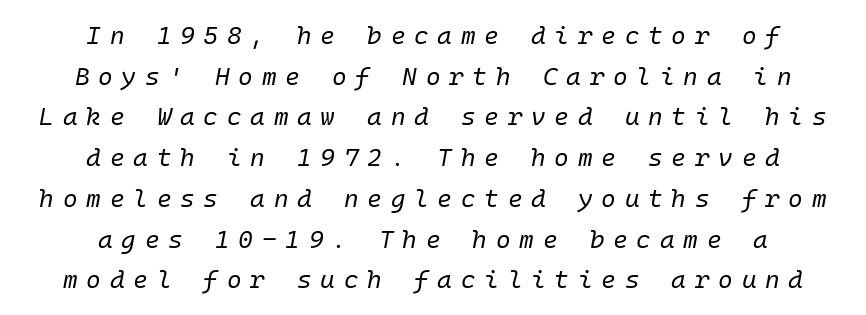
Q: Is the text bold? A: No.
Q: Is the text italic (slanted)? A: Yes, it leans right by about 10 degrees.
Q: Is the text underlined? A: No.
Q: How is the paragraph aligned? A: Centered.
Q: Is the spacing between letters normal or unusually wide? A: Unusually wide.
Q: Is the spacing between lines tight, normal or loose? A: Normal.
